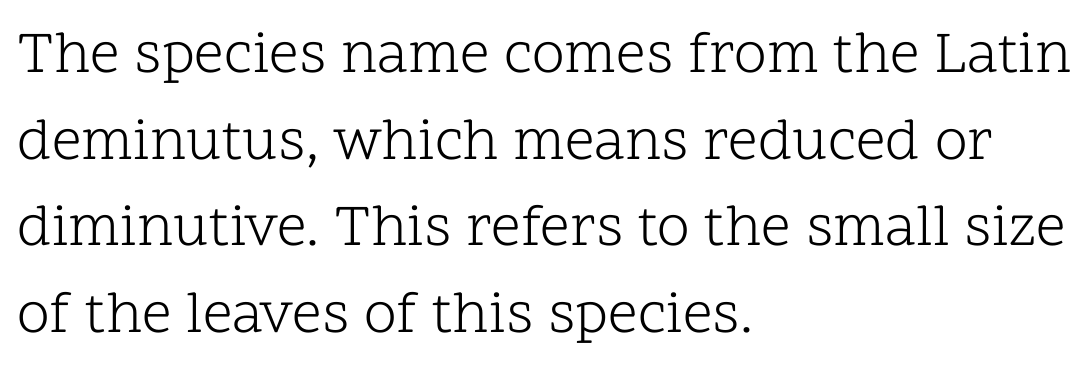
The image shows 59 px light serif type, upright; set left-aligned, normal line spacing (1.47x), normal letter spacing, not underlined; low stroke contrast and a medium x-height.
